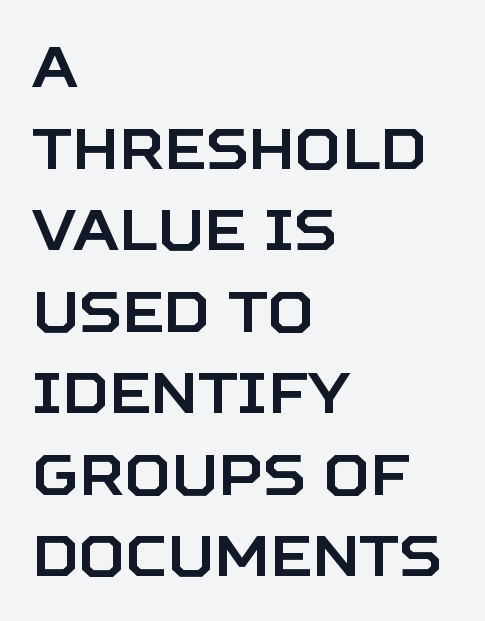
{"serif": "no", "italic": "no", "width": "normal", "stroke_contrast": "low", "x_height": "large", "monospaced": "no", "underline": "no", "align": "left", "line_spacing": "normal", "line_spacing_ratio": 1.43, "letter_spacing": "normal", "letter_spacing_em": 0.0, "glyph_px": 57}
